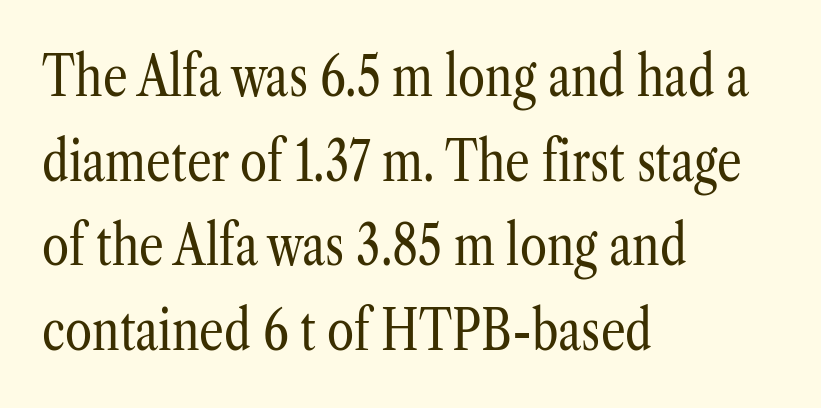
Q: Is the text bold? A: No.
Q: Is the text italic (slanted)? A: No, it is upright.
Q: Is the typeface a serif or a sans-serif typeface? A: Serif.
Q: Is the text underlined? A: No.
Q: How is the paragraph aligned? A: Left-aligned.
Q: Is the spacing between letters normal or unusually wide? A: Normal.
Q: Is the spacing between lines tight, normal or loose? A: Normal.
Q: Width (condensed, normal, or wide)? A: Condensed.
Q: Stroke contrast? A: Low.
Q: x-height? A: Medium.
Q: Monospaced? A: No.
